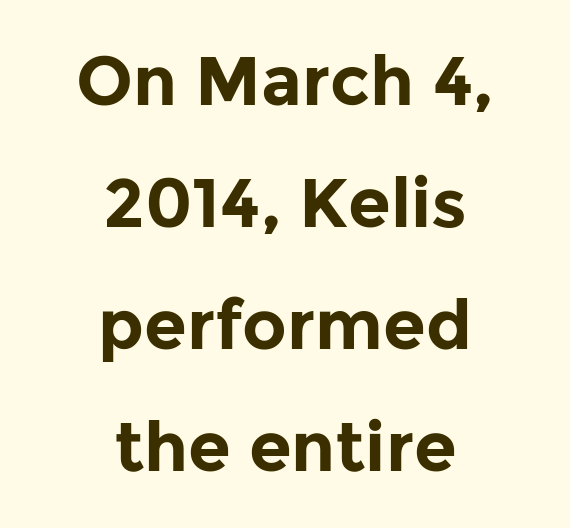
The image shows 69 px bold sans-serif type, upright; set centered, line spacing 1.77x, normal letter spacing, not underlined; low stroke contrast and a medium x-height.
